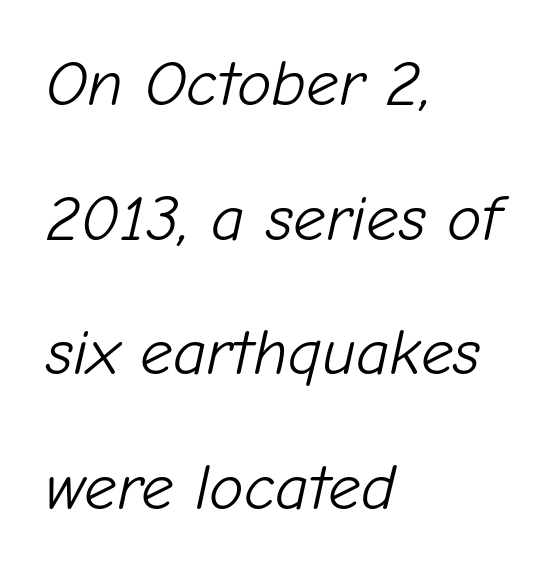
The image shows 65 px light type, italic (leaning right); set left-aligned, loose line spacing (2.07x), normal letter spacing, not underlined; low stroke contrast and a medium x-height.
